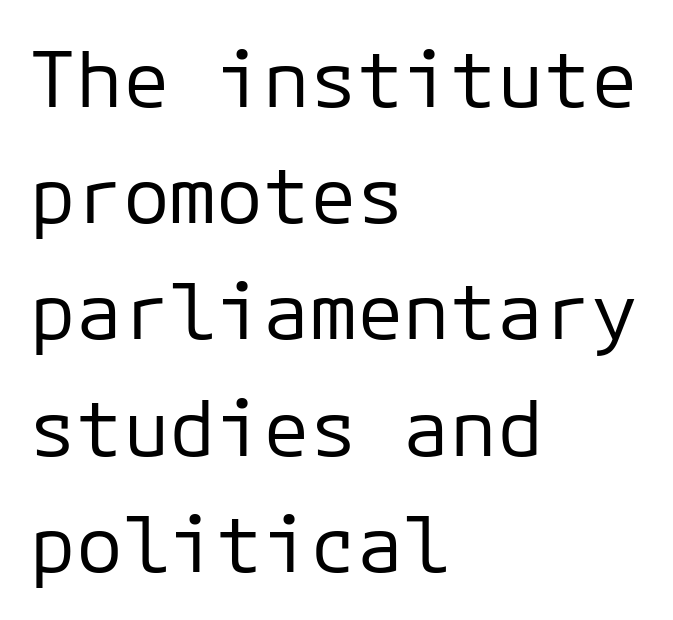
{"serif": "no", "italic": "no", "bold": "no", "weight": "regular", "width": "normal", "stroke_contrast": "low", "x_height": "medium", "monospaced": "yes", "underline": "no", "align": "left", "line_spacing": "normal", "line_spacing_ratio": 1.49, "letter_spacing": "normal", "letter_spacing_em": 0.0, "glyph_px": 78}
